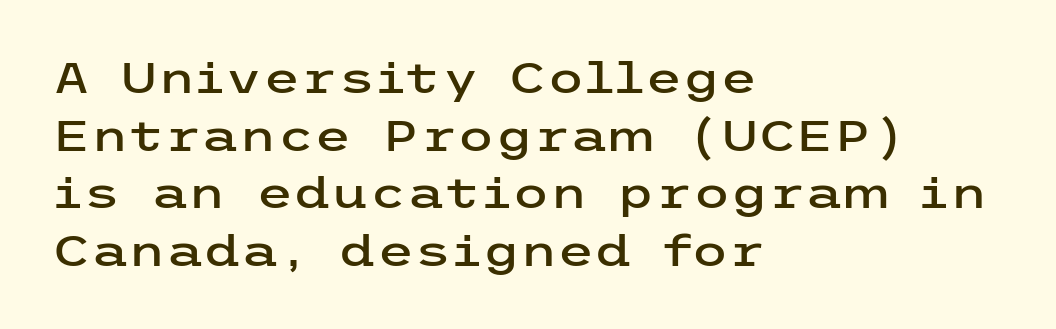
{"serif": "no", "italic": "no", "width": "wide", "stroke_contrast": "low", "x_height": "medium", "underline": "no", "align": "left", "line_spacing": "normal", "line_spacing_ratio": 1.34, "letter_spacing": "normal", "letter_spacing_em": 0.0, "glyph_px": 43}
